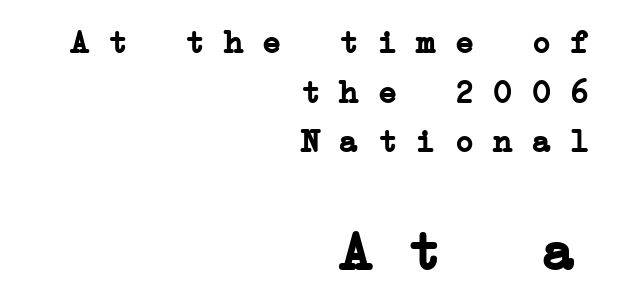
How heavy is the stroke? Heavy — this is a bold. This rendering leaves character spacing at its baseline value. A flush-right, rag-left setting is used for this passage. In terms of letterform style, serifs are clearly present.
